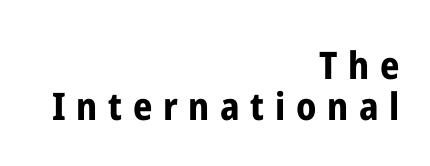
Q: Is the text bold? A: Yes.
Q: Is the text italic (slanted)? A: No, it is upright.
Q: Is the typeface a serif or a sans-serif typeface? A: Sans-serif.
Q: Is the text underlined? A: No.
Q: How is the paragraph aligned? A: Right-aligned.
Q: Is the spacing between letters normal or unusually wide? A: Unusually wide.
Q: Is the spacing between lines tight, normal or loose? A: Tight.
Q: Width (condensed, normal, or wide)? A: Condensed.
Q: Stroke contrast? A: Low.
Q: x-height? A: Medium.
Q: Monospaced? A: No.
